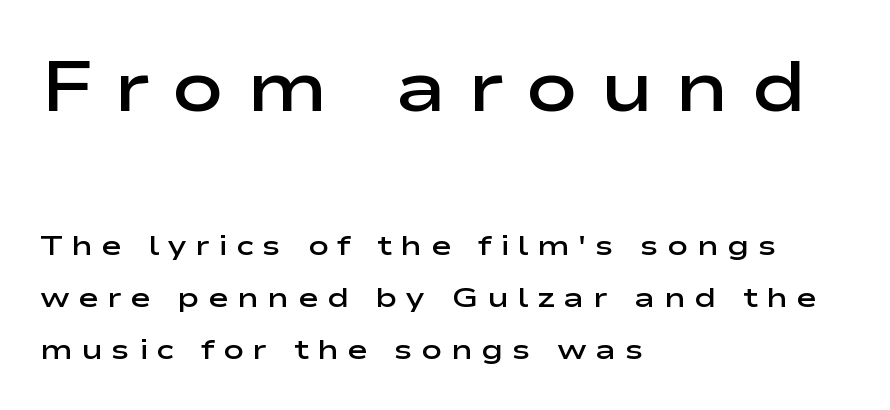
{"serif": "no", "italic": "no", "bold": "semi", "weight": "semibold", "width": "wide", "stroke_contrast": "low", "x_height": "medium", "monospaced": "no", "underline": "no", "align": "left", "line_spacing_ratio": 1.86, "letter_spacing": "wide", "letter_spacing_em": 0.3, "larger_block": "first", "size_ratio": 2.5, "glyph_px": 70}
